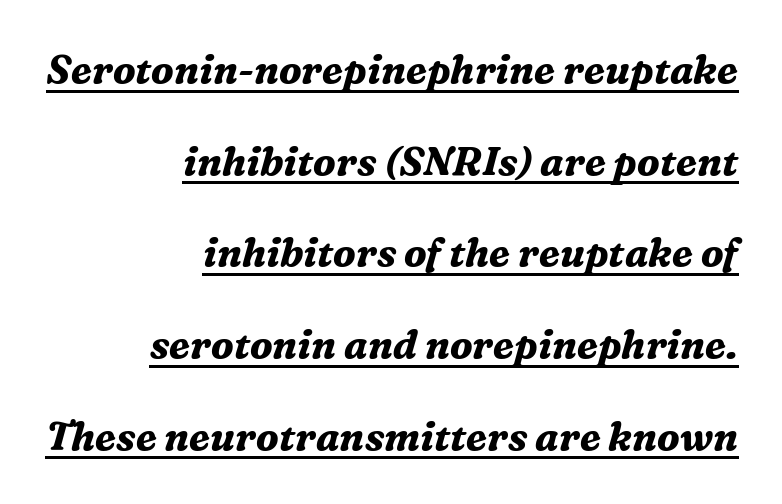
Interline gaps are noticeably wide in this sample. Summary of weight: heavy, a full bold. In CSS terms this would be text-align: right. It's the slanting kind of type. Honestly, the underline is the first thing you notice here. A typesetter would call this proportional, since set widths differ per character.
